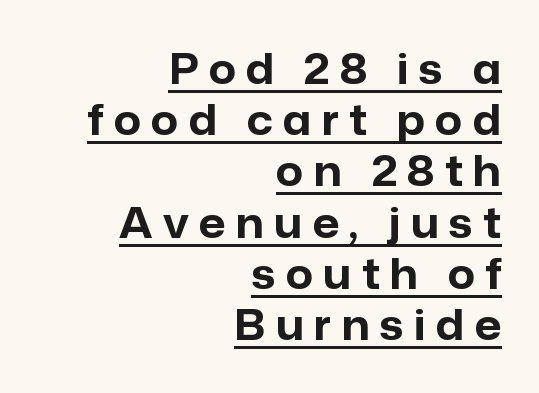
Spacing verdict: proportional, widths tailored to each character. You can tell it's not italic because the verticals are truly vertical. Each word looks stretched out because of the extra space between its letters. Alignment: flush right. Like a heading marked for emphasis, these lines bear an underscore.
